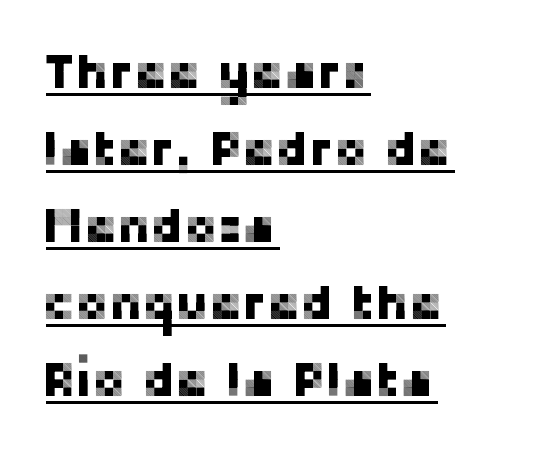
To sum up the face: it is a sans, with no serifs. The ragged edge is on the right, which tells us the setting is flush left. Inter-character spacing is left at the font's built-in metrics. Compared with undecorated copy, this sample adds a rule below the words. Honestly, the row spacing looks completely unremarkable. Vertical strokes here are truly vertical.
